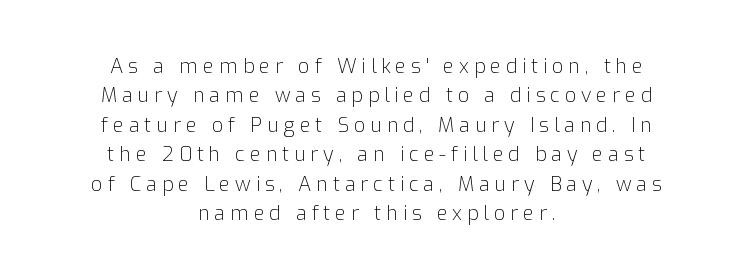
Q: Is the text bold? A: No.
Q: Is the text italic (slanted)? A: No, it is upright.
Q: Is the text underlined? A: No.
Q: How is the paragraph aligned? A: Centered.
Q: Is the spacing between letters normal or unusually wide? A: Unusually wide.
Q: Is the spacing between lines tight, normal or loose? A: Normal.
